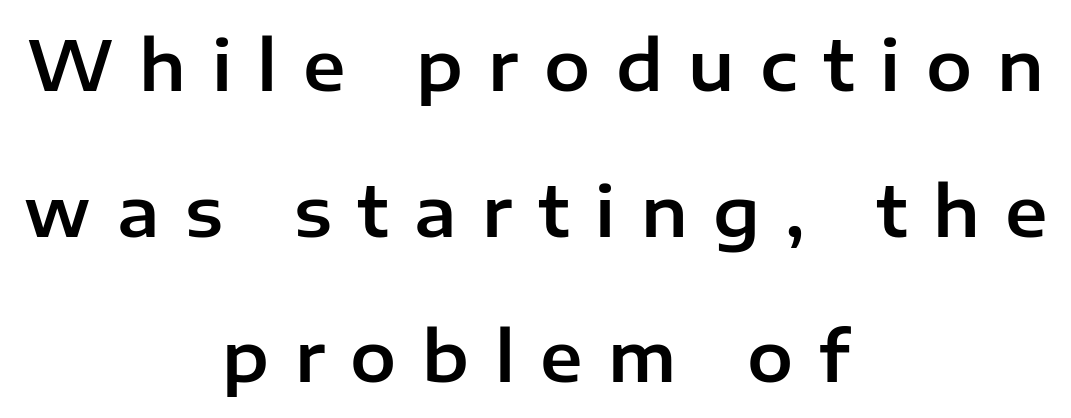
Q: Is the text italic (slanted)? A: No, it is upright.
Q: Is the typeface a serif or a sans-serif typeface? A: Sans-serif.
Q: Is the text underlined? A: No.
Q: How is the paragraph aligned? A: Centered.
Q: Is the spacing between letters normal or unusually wide? A: Unusually wide.
Q: Is the spacing between lines tight, normal or loose? A: Loose.
Q: Width (condensed, normal, or wide)? A: Normal.
Q: Stroke contrast? A: Low.
Q: x-height? A: Medium.
Q: Monospaced? A: No.
